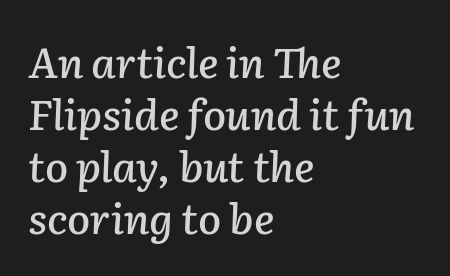
{"italic": "yes", "lean": "right", "slant_degrees": 2, "width": "normal", "stroke_contrast": "low", "x_height": "medium", "monospaced": "no", "underline": "no", "align": "left", "line_spacing_ratio": 1.24, "letter_spacing": "normal", "letter_spacing_em": 0.0, "glyph_px": 42}
